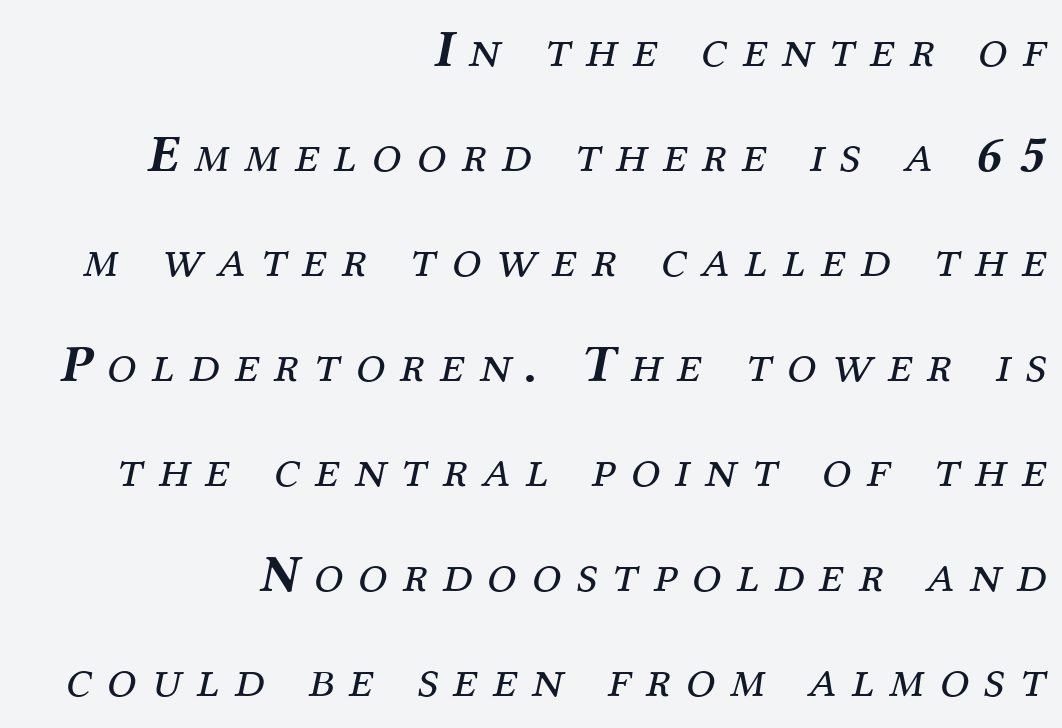
Q: Is the text bold? A: No.
Q: Is the text italic (slanted)? A: Yes, it leans right by about 12 degrees.
Q: Is the typeface a serif or a sans-serif typeface? A: Serif.
Q: Is the text underlined? A: No.
Q: How is the paragraph aligned? A: Right-aligned.
Q: Is the spacing between letters normal or unusually wide? A: Unusually wide.
Q: Is the spacing between lines tight, normal or loose? A: Loose.
Q: Width (condensed, normal, or wide)? A: Normal.
Q: Stroke contrast? A: Medium.
Q: x-height? A: Medium.
Q: Monospaced? A: No.
